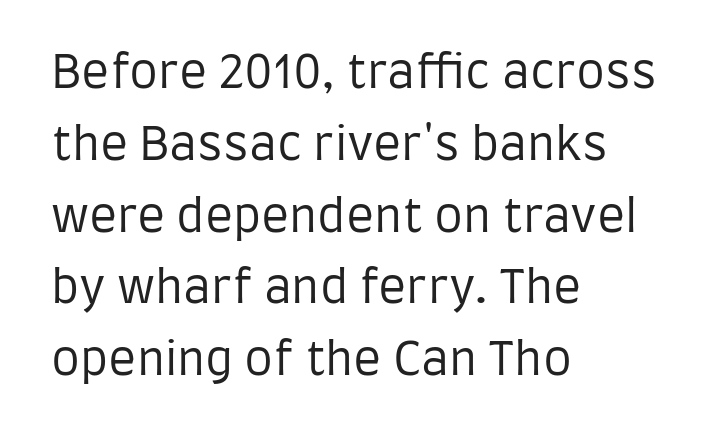
{"serif": "no", "italic": "no", "bold": "no", "weight": "regular", "width": "condensed", "stroke_contrast": "low", "x_height": "large", "monospaced": "no", "underline": "no", "align": "left", "line_spacing": "normal", "line_spacing_ratio": 1.56, "letter_spacing": "normal", "letter_spacing_em": 0.0, "glyph_px": 46}
